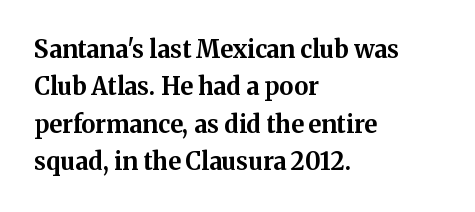
Q: Is the text bold? A: Yes.
Q: Is the text italic (slanted)? A: No, it is upright.
Q: Is the text underlined? A: No.
Q: How is the paragraph aligned? A: Left-aligned.
Q: Is the spacing between letters normal or unusually wide? A: Normal.
Q: Is the spacing between lines tight, normal or loose? A: Normal.
